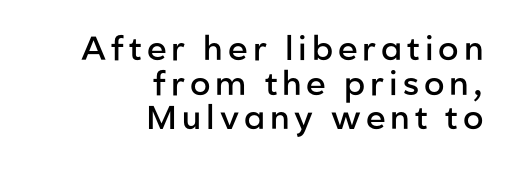
Q: Is the text bold? A: Semi-bold.
Q: Is the text italic (slanted)? A: No, it is upright.
Q: Is the typeface a serif or a sans-serif typeface? A: Sans-serif.
Q: Is the text underlined? A: No.
Q: How is the paragraph aligned? A: Right-aligned.
Q: Is the spacing between lines tight, normal or loose? A: Tight.
Q: Width (condensed, normal, or wide)? A: Normal.
Q: Stroke contrast? A: Low.
Q: x-height? A: Medium.
Q: Monospaced? A: No.
